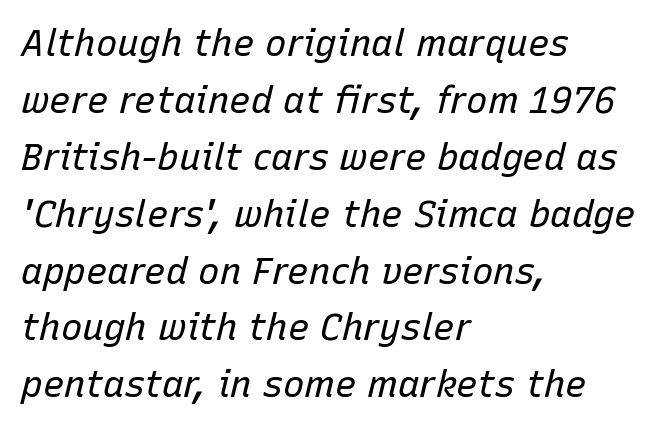
The image shows 36 px regular-weight type, italic (leaning right); set left-aligned, normal line spacing (1.58x), normal letter spacing, not underlined; low stroke contrast and a medium x-height.
